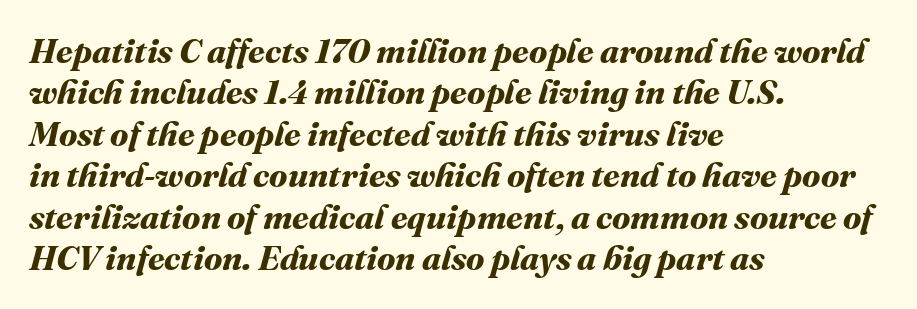
The letters sit at their default tracking, neither squeezed nor spread. Proportional: the letters do not fall into vertical columns. Caption: bold face, heavy strokes. Type without underlining. Visually the block forms a straight wall on the left and a jagged coastline on the right.
